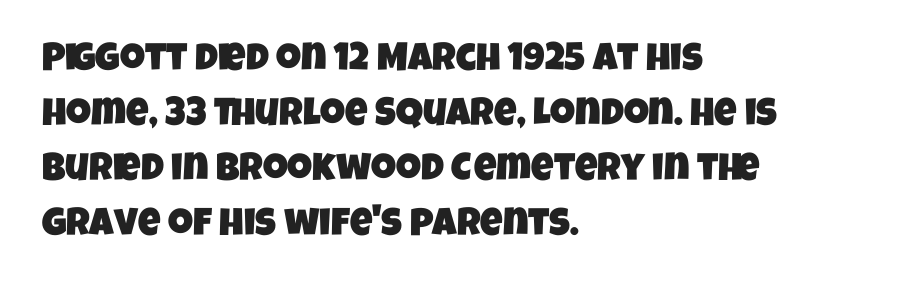
This rendering leaves character spacing at its baseline value. A typesetter would call this proportional, since set widths differ per character. This rendering employs a face without finishing strokes, i.e., a sans-serif. These lines stack with their left ends in a neat column. The lines sit at an ordinary, default distance from one another. Beneath every word, the page is bare.
